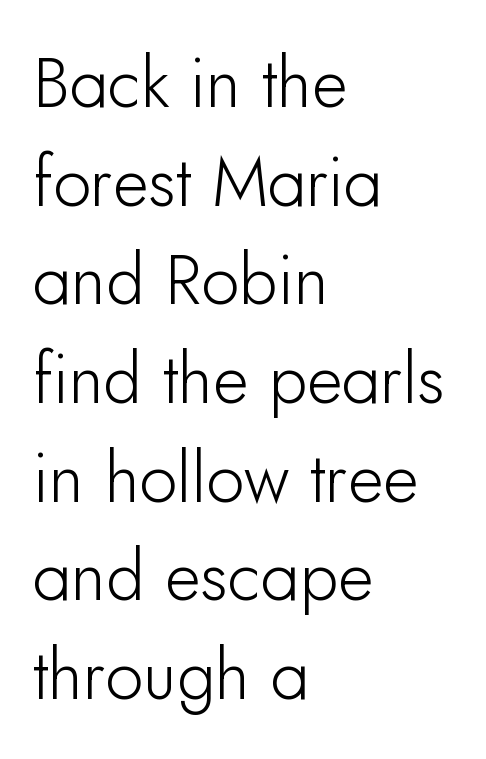
{"serif": "no", "italic": "no", "width": "normal", "stroke_contrast": "low", "x_height": "small", "monospaced": "no", "underline": "no", "align": "left", "line_spacing": "normal", "line_spacing_ratio": 1.43, "letter_spacing": "normal", "letter_spacing_em": 0.0, "glyph_px": 69}
